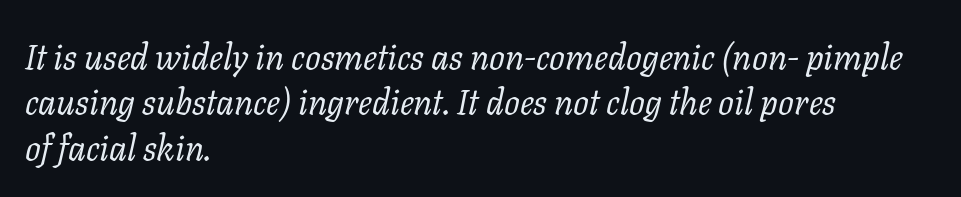
The image shows 35 px regular-weight serif type, italic (leaning right); set left-aligned, normal line spacing (1.3x), normal letter spacing, not underlined; low stroke contrast and a medium x-height.
